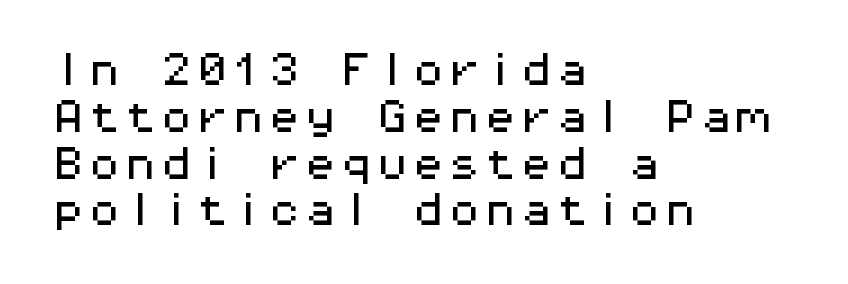
{"serif": "no", "italic": "no", "width": "wide", "stroke_contrast": "medium", "x_height": "medium", "monospaced": "yes", "underline": "no", "align": "left", "line_spacing": "normal", "line_spacing_ratio": 1.3, "letter_spacing": "normal", "letter_spacing_em": 0.0, "glyph_px": 36}
